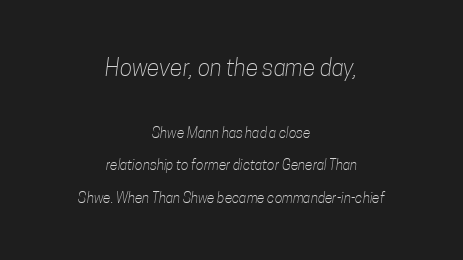
{"bold": "no", "underline": "no", "align": "center", "line_spacing": "loose", "line_spacing_ratio": 2.3, "letter_spacing": "normal", "letter_spacing_em": 0.0, "larger_block": "first", "size_ratio": 1.64, "glyph_px": 23}
